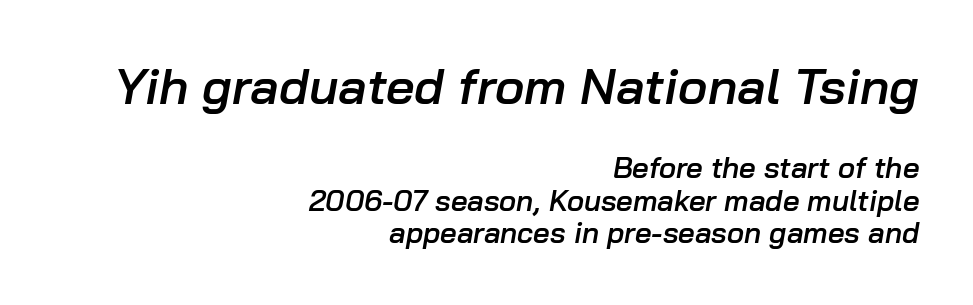
This is oblique type, the kind used for emphasis or titles. Line ends are locked; line starts wander. Default kerning and tracking; the words read as compact shapes. Weight check: semibold — heavier than regular, not quite bold.
